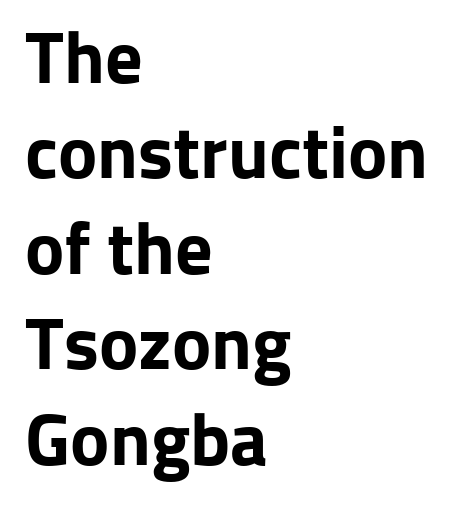
Q: Is the text bold? A: Yes.
Q: Is the text italic (slanted)? A: No, it is upright.
Q: Is the typeface a serif or a sans-serif typeface? A: Sans-serif.
Q: Is the text underlined? A: No.
Q: How is the paragraph aligned? A: Left-aligned.
Q: Is the spacing between letters normal or unusually wide? A: Normal.
Q: Is the spacing between lines tight, normal or loose? A: Normal.
Q: Width (condensed, normal, or wide)? A: Normal.
Q: Stroke contrast? A: Low.
Q: x-height? A: Medium.
Q: Monospaced? A: No.
